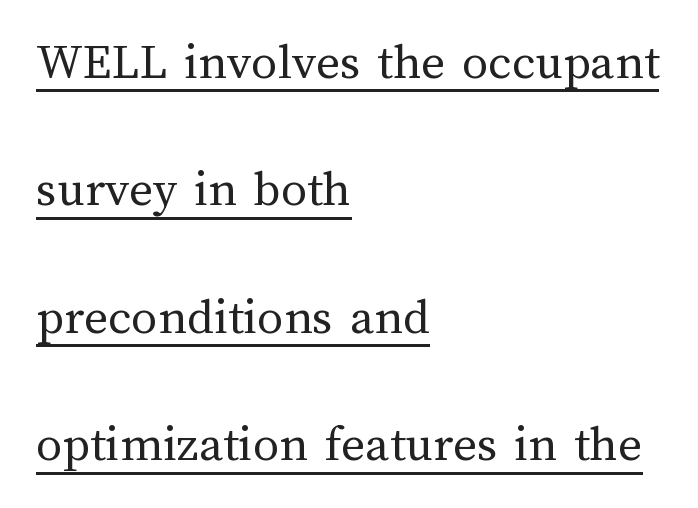
The image shows 52 px regular-weight type, upright; set left-aligned, loose line spacing (2.45x), normal letter spacing, underlined; medium stroke contrast and a medium x-height.
